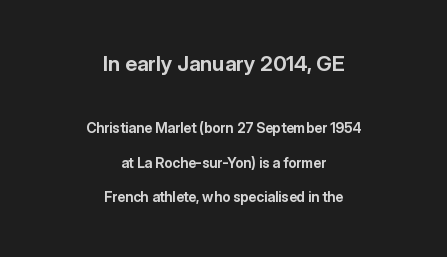
The image shows 21 px bold type, upright; set centered, loose line spacing (2.48x), normal letter spacing, not underlined; the first (top) block is 1.5x larger.
